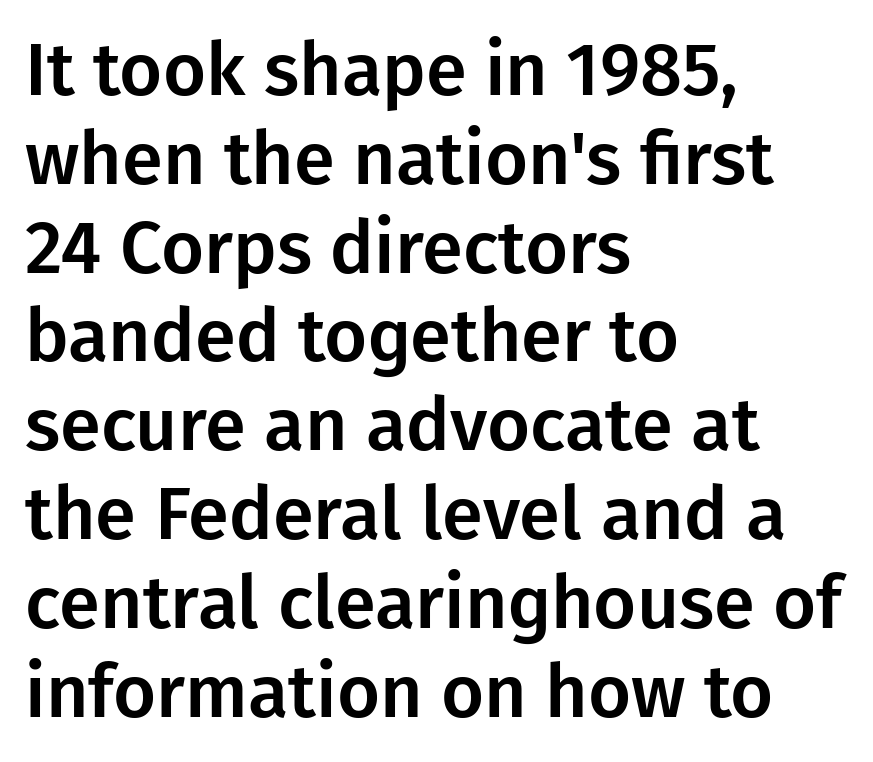
The image shows 74 px sans-serif type, upright; set left-aligned, line spacing 1.2x, normal letter spacing, not underlined; low stroke contrast and a medium x-height.
